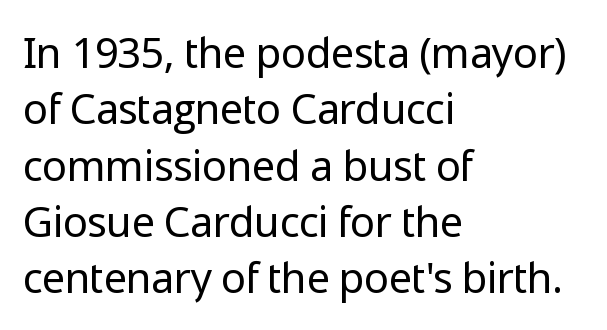
Examine the stroke ends and you'll find no serifs. A typesetter would call this proportional, since set widths differ per character. Lines of text with bare space underneath. In terms of letterspacing, this is plain default setting. One glance says typical: line gaps are just what's usual.
